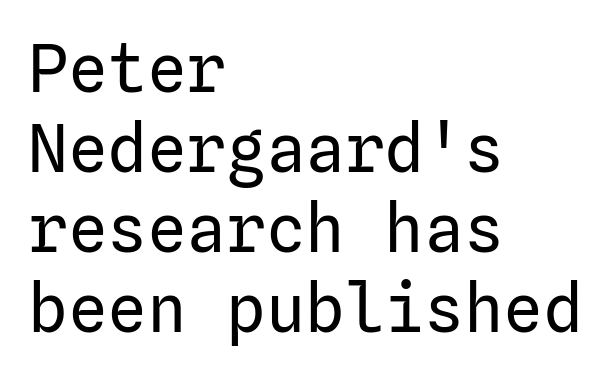
The image shows 66 px regular-weight sans-serif type, upright; set left-aligned, line spacing 1.21x, normal letter spacing, not underlined; low stroke contrast and a medium x-height.
